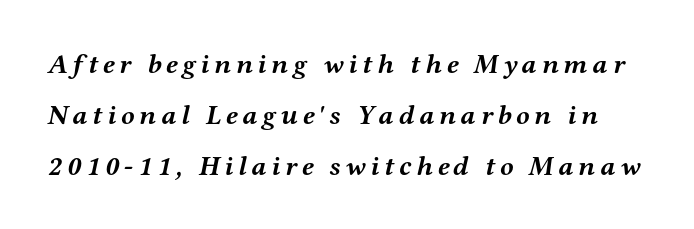
{"serif": "yes", "italic": "yes", "lean": "right", "slant_degrees": 12, "bold": "yes", "weight": "semibold", "width": "wide", "stroke_contrast": "medium", "x_height": "medium", "monospaced": "no", "underline": "no", "line_spacing_ratio": 1.82, "glyph_px": 28}
